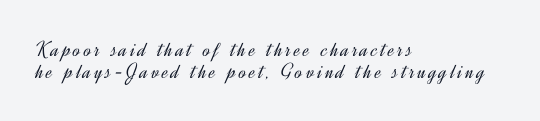
The image shows 22 px text type; set left-aligned, tight line spacing (1.0x), not underlined.
